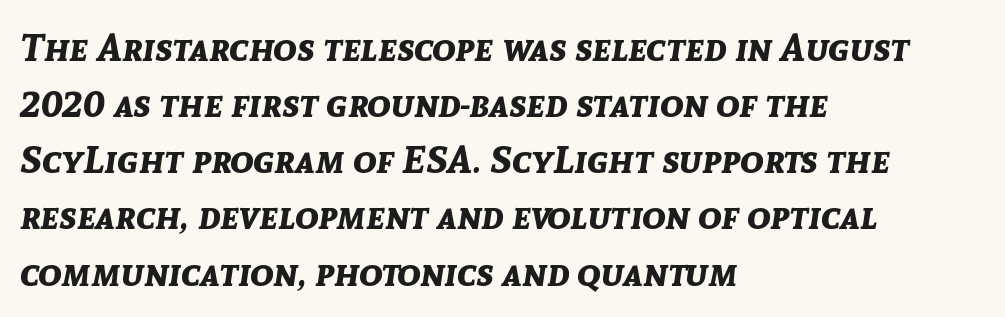
Q: Is the text bold? A: Yes.
Q: Is the text italic (slanted)? A: Yes, it leans right by about 8 degrees.
Q: Is the text underlined? A: No.
Q: How is the paragraph aligned? A: Left-aligned.
Q: Is the spacing between letters normal or unusually wide? A: Normal.
Q: Is the spacing between lines tight, normal or loose? A: Normal.
Q: Width (condensed, normal, or wide)? A: Normal.
Q: Stroke contrast? A: Low.
Q: x-height? A: Medium.
Q: Monospaced? A: No.
